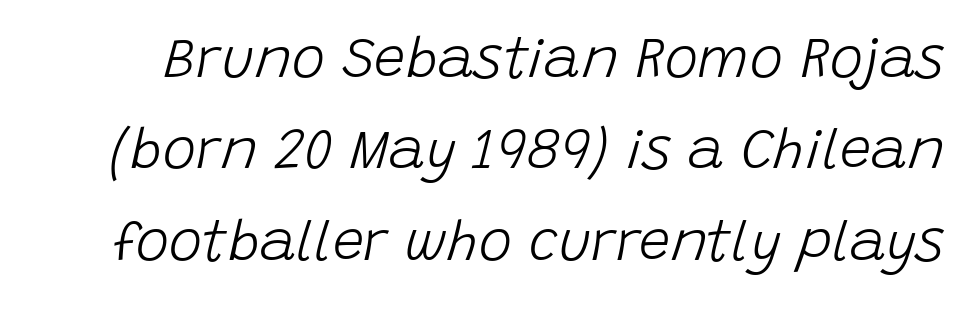
The image shows 56 px light type, italic (leaning right); set normal line spacing (1.63x), normal letter spacing, not underlined; low stroke contrast and a large x-height.
